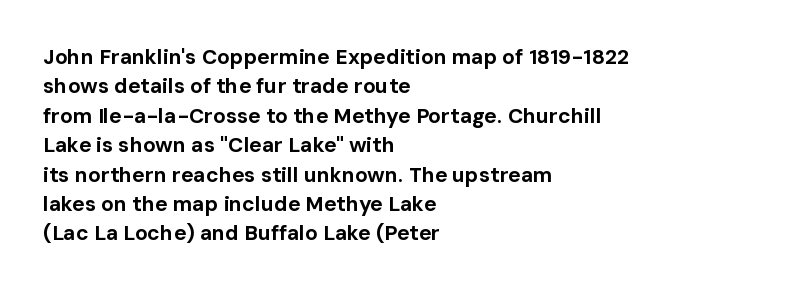
Q: Is the text bold? A: Yes.
Q: Is the text italic (slanted)? A: No, it is upright.
Q: Is the text underlined? A: No.
Q: How is the paragraph aligned? A: Left-aligned.
Q: Is the spacing between letters normal or unusually wide? A: Normal.
Q: Is the spacing between lines tight, normal or loose? A: Normal.
